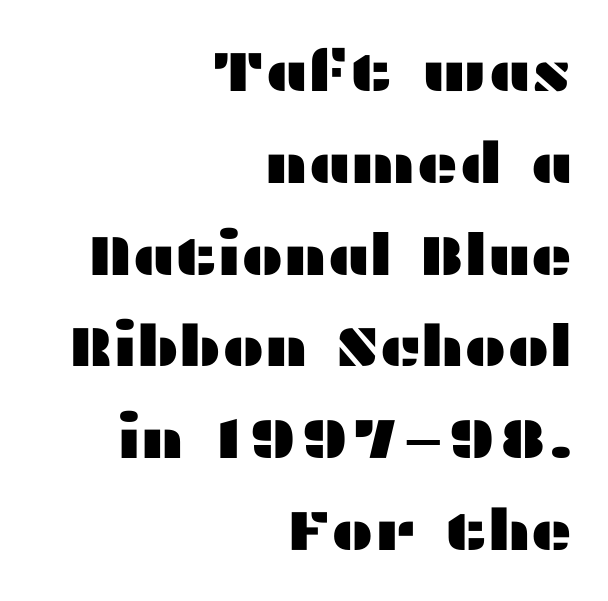
Q: Is the text italic (slanted)? A: No, it is upright.
Q: Is the typeface a serif or a sans-serif typeface? A: Sans-serif.
Q: Is the text underlined? A: No.
Q: How is the paragraph aligned? A: Right-aligned.
Q: Is the spacing between letters normal or unusually wide? A: Normal.
Q: Is the spacing between lines tight, normal or loose? A: Normal.
Q: Width (condensed, normal, or wide)? A: Wide.
Q: Stroke contrast? A: Medium.
Q: x-height? A: Medium.
Q: Monospaced? A: No.
